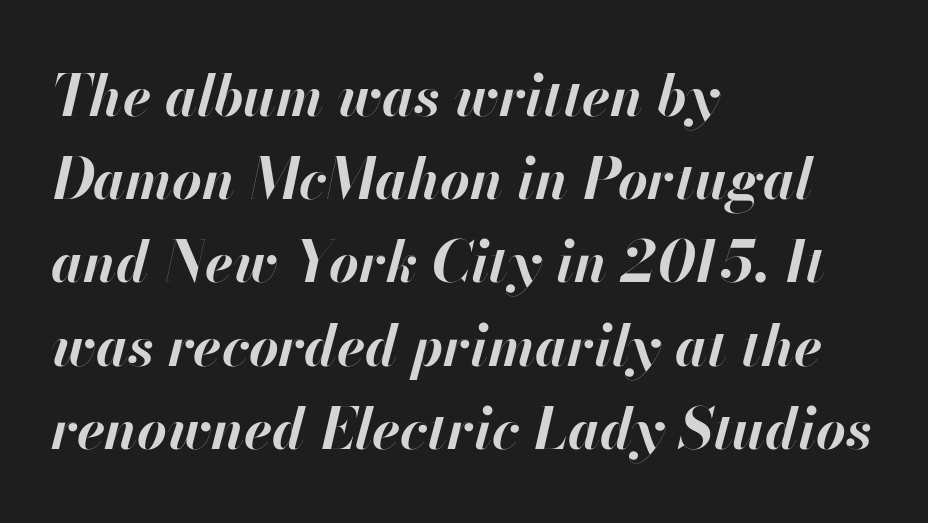
The image shows 57 px bold type, italic (leaning right); set left-aligned, normal line spacing (1.46x), normal letter spacing, not underlined; high stroke contrast and a small x-height.
